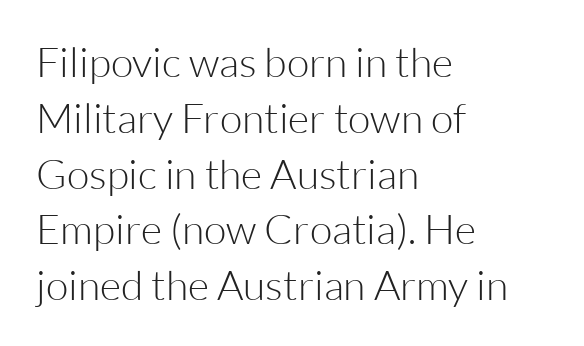
Q: Is the text bold? A: No.
Q: Is the text italic (slanted)? A: No, it is upright.
Q: Is the typeface a serif or a sans-serif typeface? A: Sans-serif.
Q: Is the text underlined? A: No.
Q: How is the paragraph aligned? A: Left-aligned.
Q: Is the spacing between letters normal or unusually wide? A: Normal.
Q: Is the spacing between lines tight, normal or loose? A: Normal.
Q: Width (condensed, normal, or wide)? A: Normal.
Q: Stroke contrast? A: Low.
Q: x-height? A: Medium.
Q: Monospaced? A: No.
